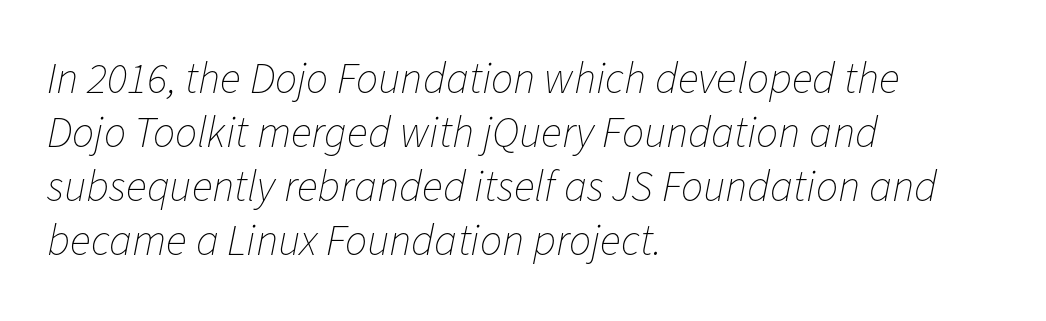
The image shows 44 px thin type, italic (leaning right); set left-aligned, line spacing 1.23x, normal letter spacing, not underlined; low stroke contrast and a medium x-height.
